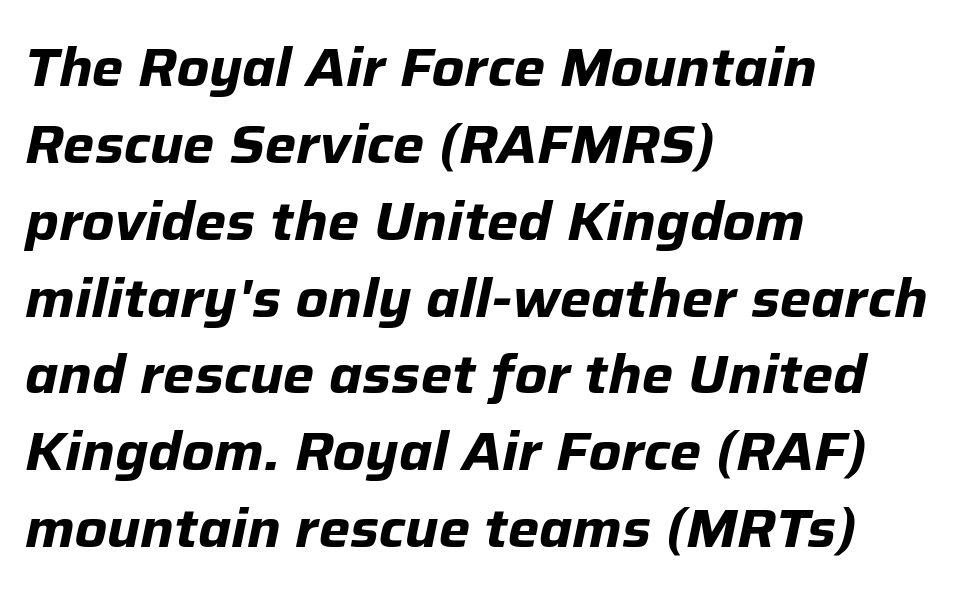
Is the block centered? No — it sits flush against the left margin. Proportional: the letters do not fall into vertical columns. The rendering keeps characters at their native spacing. Beneath every word, the page is bare.
